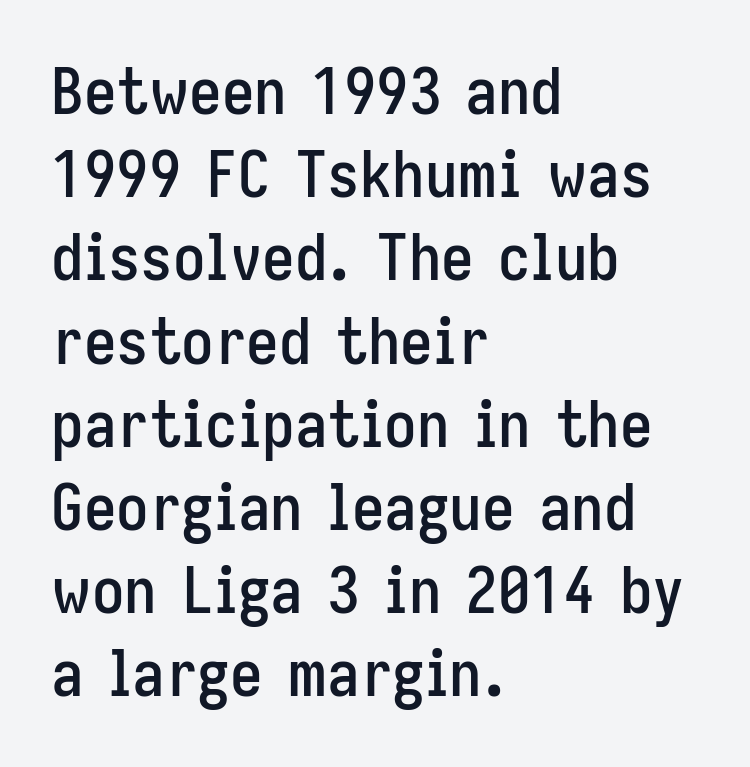
{"serif": "no", "italic": "no", "width": "condensed", "stroke_contrast": "low", "x_height": "medium", "monospaced": "no", "underline": "no", "align": "left", "line_spacing": "normal", "line_spacing_ratio": 1.28, "letter_spacing": "normal", "letter_spacing_em": 0.0, "glyph_px": 65}
